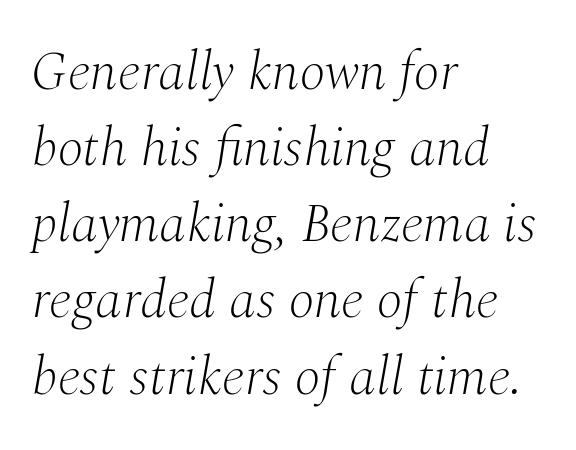
Q: Is the text bold? A: No.
Q: Is the text italic (slanted)? A: Yes, it leans right by about 10 degrees.
Q: Is the typeface a serif or a sans-serif typeface? A: Serif.
Q: Is the text underlined? A: No.
Q: How is the paragraph aligned? A: Left-aligned.
Q: Is the spacing between letters normal or unusually wide? A: Normal.
Q: Is the spacing between lines tight, normal or loose? A: Normal.
Q: Width (condensed, normal, or wide)? A: Normal.
Q: Stroke contrast? A: Medium.
Q: x-height? A: Medium.
Q: Monospaced? A: No.
